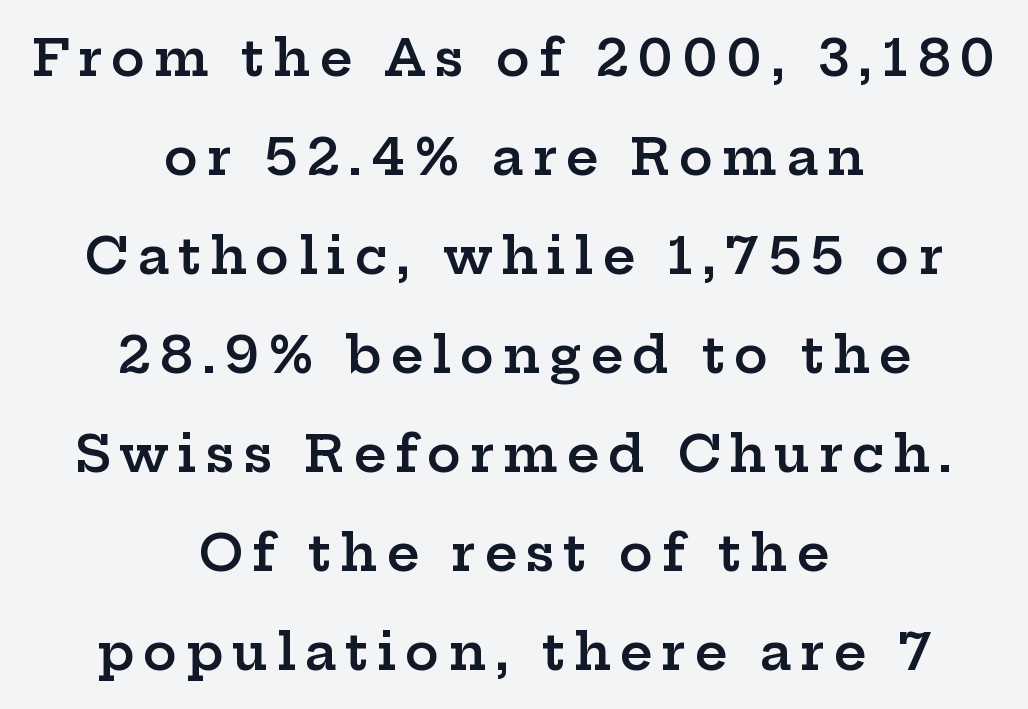
{"serif": "yes", "italic": "no", "bold": "semi", "weight": "semibold", "width": "wide", "stroke_contrast": "low", "x_height": "medium", "monospaced": "no", "underline": "no", "align": "center", "line_spacing": "loose", "line_spacing_ratio": 1.94, "glyph_px": 51}
